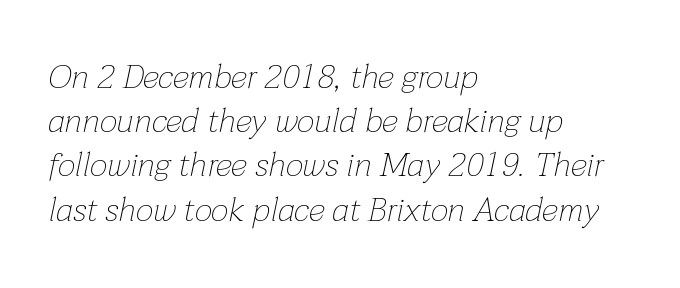
Q: Is the text bold? A: No.
Q: Is the text italic (slanted)? A: Yes, it leans right by about 12 degrees.
Q: Is the text underlined? A: No.
Q: How is the paragraph aligned? A: Left-aligned.
Q: Is the spacing between letters normal or unusually wide? A: Normal.
Q: Is the spacing between lines tight, normal or loose? A: Normal.
Q: Width (condensed, normal, or wide)? A: Normal.
Q: Stroke contrast? A: Low.
Q: x-height? A: Medium.
Q: Monospaced? A: No.
